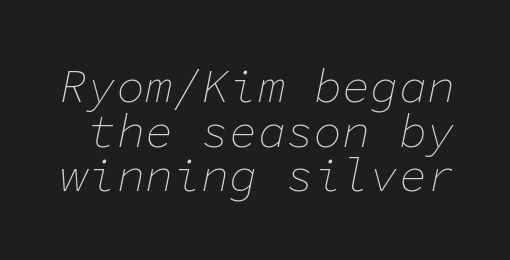
{"italic": "yes", "lean": "right", "slant_degrees": 11, "bold": "no", "weight": "thin", "width": "normal", "stroke_contrast": "low", "x_height": "medium", "monospaced": "yes", "underline": "no", "line_spacing": "tight", "line_spacing_ratio": 0.95, "letter_spacing": "normal", "letter_spacing_em": 0.0, "glyph_px": 47}
